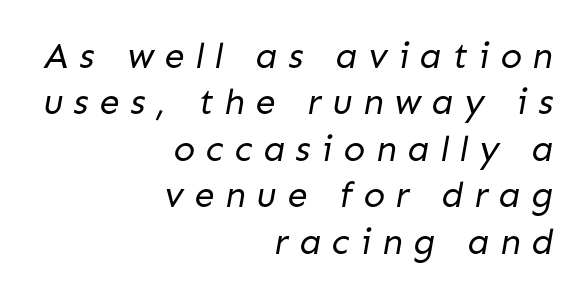
Q: Is the text bold? A: No.
Q: Is the typeface a serif or a sans-serif typeface? A: Sans-serif.
Q: Is the text underlined? A: No.
Q: How is the paragraph aligned? A: Right-aligned.
Q: Is the spacing between letters normal or unusually wide? A: Unusually wide.
Q: Is the spacing between lines tight, normal or loose? A: Normal.
Q: Width (condensed, normal, or wide)? A: Normal.
Q: Stroke contrast? A: Low.
Q: x-height? A: Medium.
Q: Monospaced? A: No.
